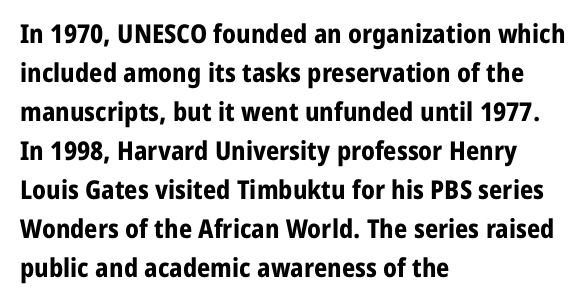
Q: Is the text bold? A: Yes.
Q: Is the text italic (slanted)? A: No, it is upright.
Q: Is the text underlined? A: No.
Q: How is the paragraph aligned? A: Left-aligned.
Q: Is the spacing between letters normal or unusually wide? A: Normal.
Q: Is the spacing between lines tight, normal or loose? A: Normal.
